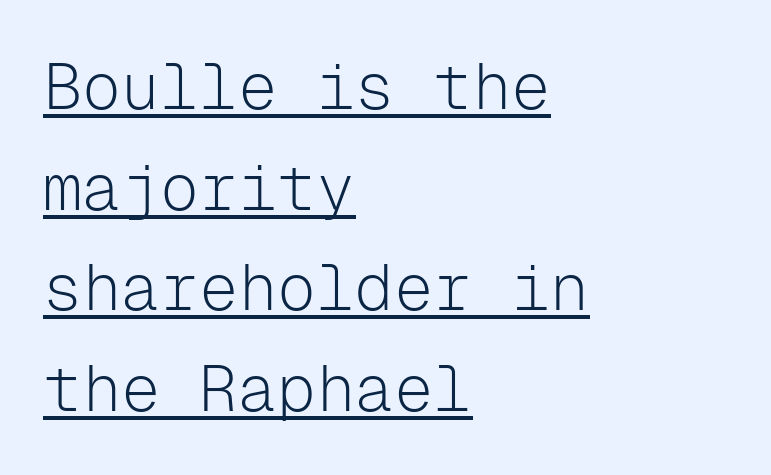
{"serif": "no", "italic": "no", "bold": "no", "weight": "light", "width": "normal", "stroke_contrast": "low", "x_height": "medium", "monospaced": "yes", "underline": "yes", "align": "left", "line_spacing": "normal", "line_spacing_ratio": 1.55, "letter_spacing": "normal", "letter_spacing_em": 0.0, "glyph_px": 65}
